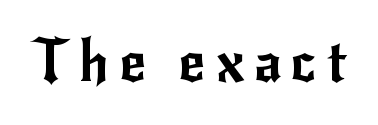
{"serif": "no", "italic": "no", "width": "normal", "stroke_contrast": "low", "x_height": "small", "monospaced": "no", "underline": "no", "glyph_px": 57}
